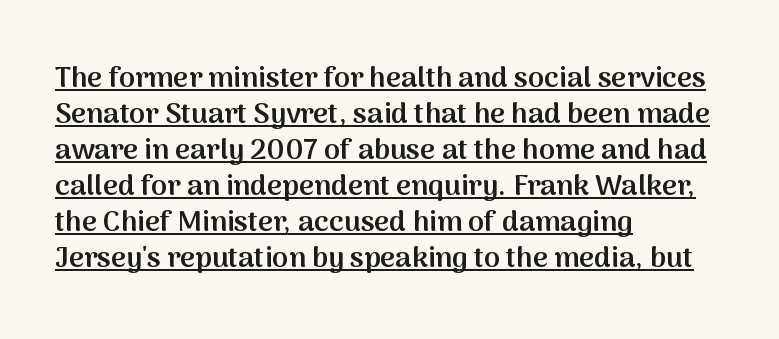
The image shows 29 px semibold sans-serif type, upright; set left-aligned, line spacing 1.24x, normal letter spacing, underlined; medium stroke contrast and a medium x-height.
